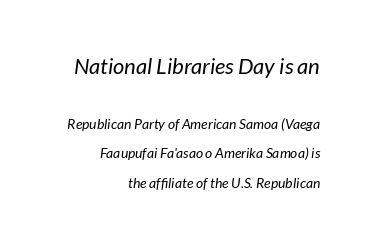
The image shows 22 px text type, italic (leaning right); set right-aligned, loose line spacing (2.08x), normal letter spacing, not underlined; the first (top) block is 1.57x larger.
